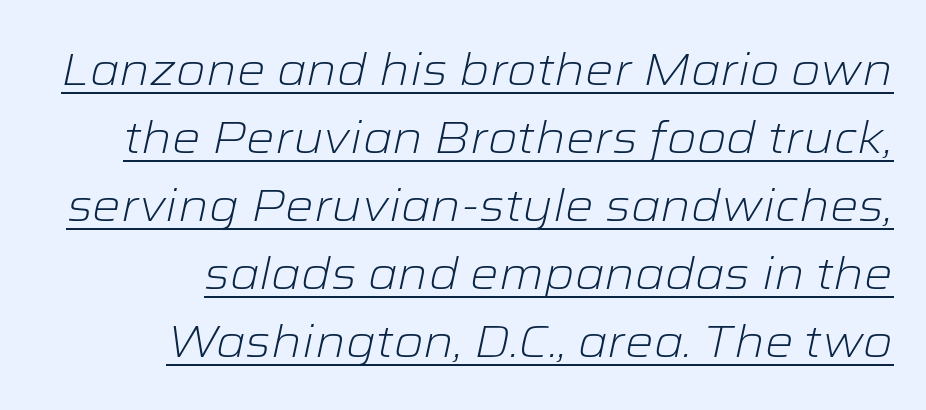
A typesetter would call this leading conventional body-copy spacing. Slant detected: the letters are inclined. The line texture is even and compact thanks to regular tracking. These lines are set flush right with a ragged left edge.
